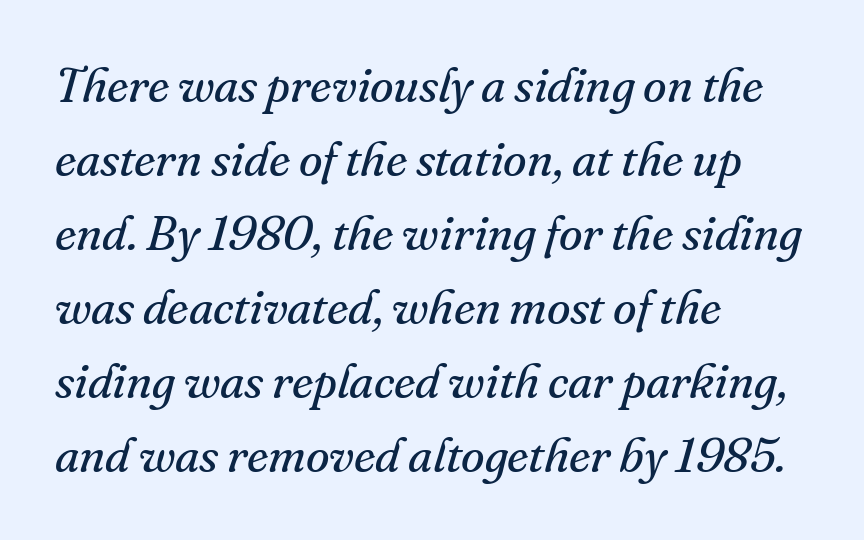
{"serif": "yes", "italic": "yes", "lean": "right", "slant_degrees": 16, "bold": "no", "weight": "regular", "width": "normal", "stroke_contrast": "medium", "x_height": "small", "monospaced": "no", "underline": "no", "align": "left", "line_spacing": "normal", "line_spacing_ratio": 1.54, "letter_spacing": "normal", "letter_spacing_em": 0.0, "glyph_px": 48}
